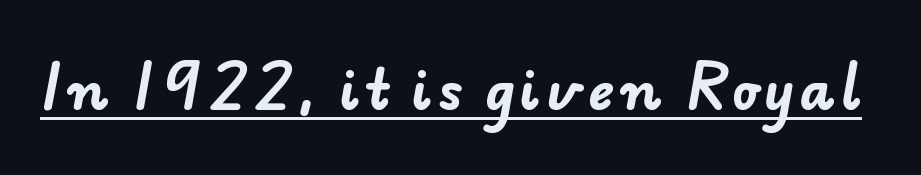
Q: Is the text bold? A: Yes.
Q: Is the typeface a serif or a sans-serif typeface? A: Sans-serif.
Q: Is the text underlined? A: Yes.
Q: Width (condensed, normal, or wide)? A: Normal.
Q: Stroke contrast? A: Low.
Q: x-height? A: Small.
Q: Monospaced? A: No.
